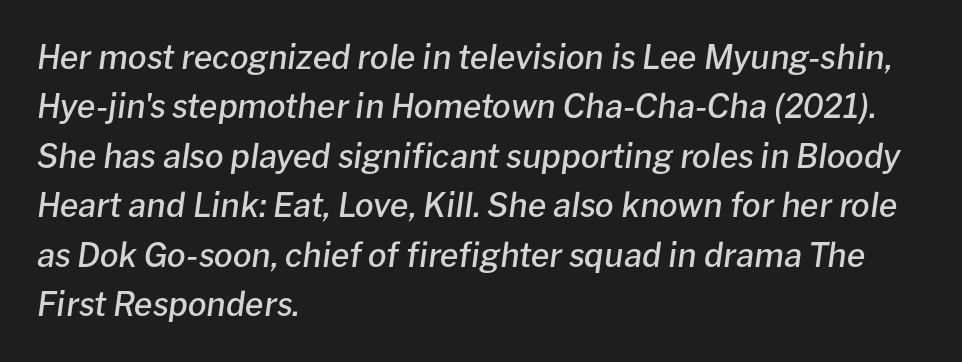
The image shows 33 px semibold type, italic (leaning right); set left-aligned, normal line spacing (1.5x), normal letter spacing, not underlined; low stroke contrast and a medium x-height.
